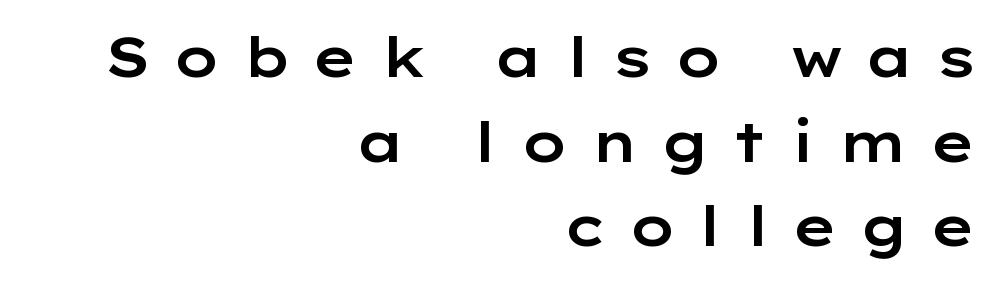
These lines are rendered in a variable-pitch font. Examine the stroke ends and you'll find no serifs. Nope, not italic — everything's standing straight. Type without underlining. The paragraph has a hard right edge and a soft left edge. Spacing between characters has been opened up far beyond the box default.
